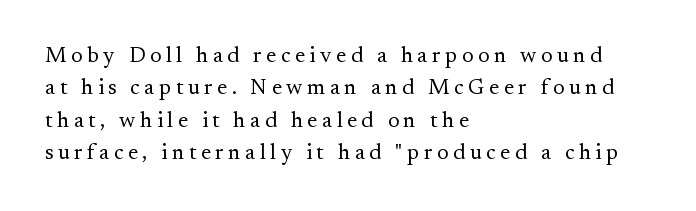
{"italic": "no", "bold": "no", "underline": "no", "align": "left", "line_spacing": "normal", "line_spacing_ratio": 1.47, "letter_spacing": "wide", "letter_spacing_em": 0.2, "glyph_px": 22}
